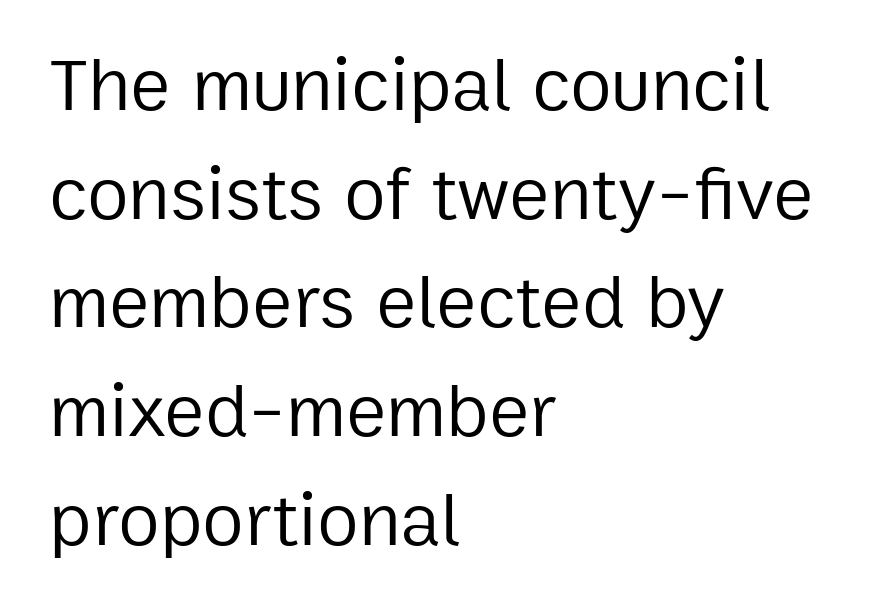
{"serif": "no", "italic": "no", "bold": "no", "weight": "regular", "width": "normal", "stroke_contrast": "low", "x_height": "medium", "monospaced": "no", "underline": "no", "align": "left", "line_spacing": "normal", "line_spacing_ratio": 1.43, "letter_spacing": "normal", "letter_spacing_em": 0.0, "glyph_px": 76}
